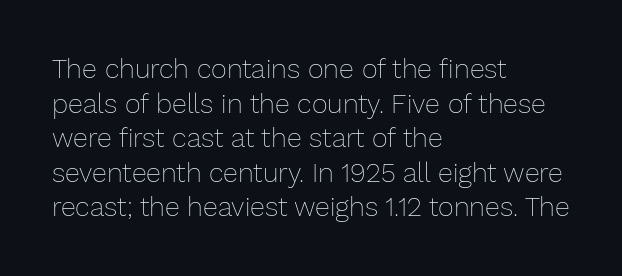
{"italic": "no", "bold": "no", "underline": "no", "align": "left", "line_spacing": "normal", "line_spacing_ratio": 1.28, "letter_spacing": "normal", "letter_spacing_em": 0.0, "glyph_px": 27}
